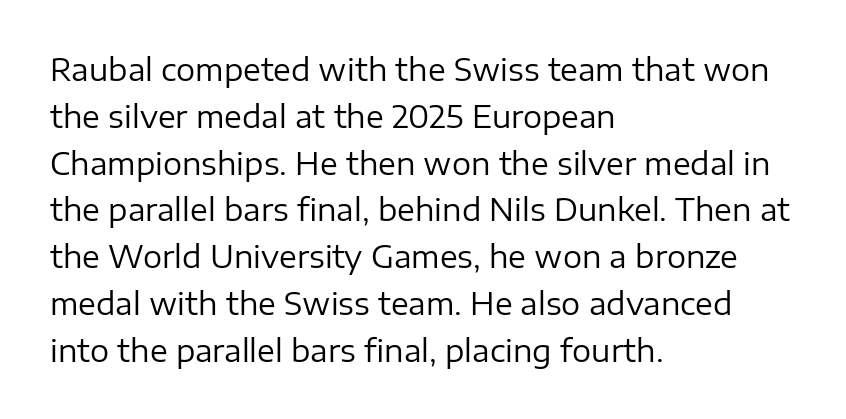
The image shows 30 px regular-weight sans-serif type, upright; set left-aligned, normal line spacing (1.56x), normal letter spacing, not underlined; low stroke contrast and a medium x-height.
